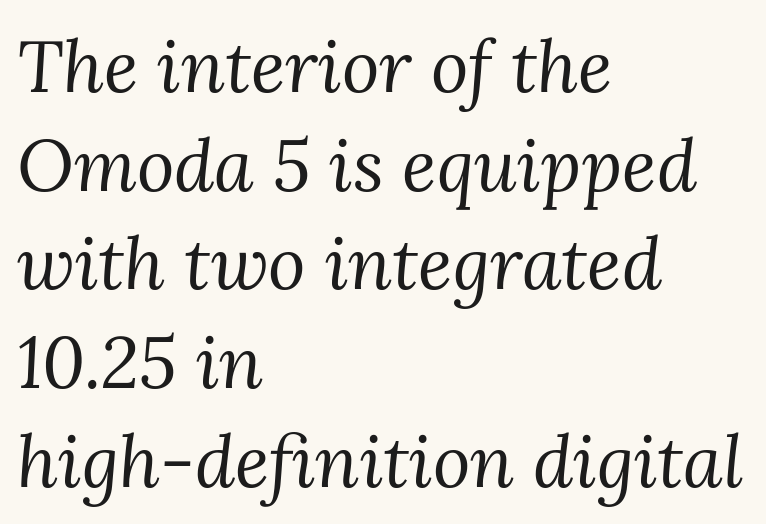
No letter is thick-stroked: the sample isn't bold. Tracking here is standard; glyphs follow each other at the usual distance. The lines in this sample share a left origin and differ only in where they stop. Posture: slanted.
